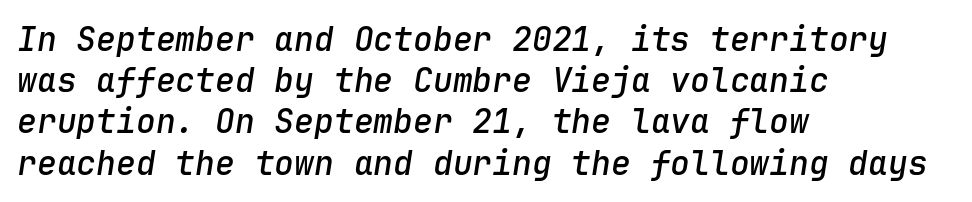
The image shows 33 px semibold type, italic (leaning right), monospaced; set left-aligned, normal line spacing (1.25x), normal letter spacing, not underlined; low stroke contrast and a medium x-height.
